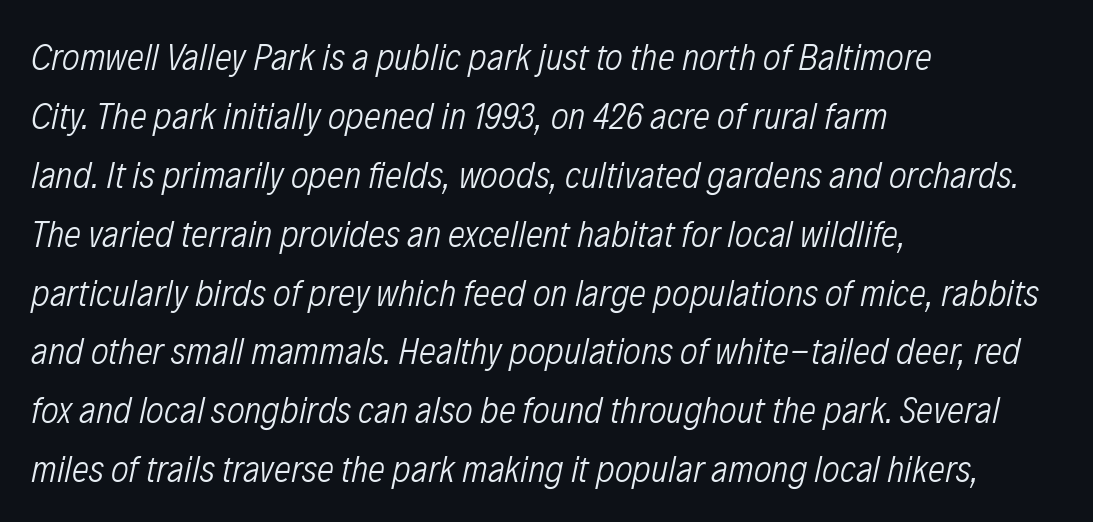
The image shows 38 px light, condensed type, italic (leaning right); set left-aligned, normal line spacing (1.55x), normal letter spacing, not underlined; low stroke contrast and a medium x-height.
